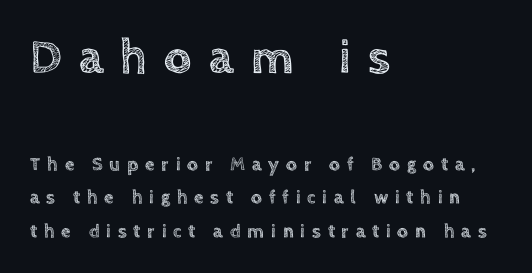
{"italic": "no", "width": "normal", "x_height": "large", "monospaced": "no", "underline": "no", "align": "left", "line_spacing_ratio": 1.76, "letter_spacing": "wide", "letter_spacing_em": 0.36, "larger_block": "first", "size_ratio": 2.53, "glyph_px": 48}
